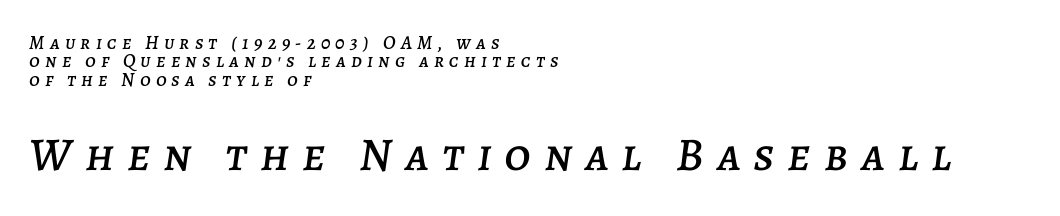
Has an underline been added? It has not. In terms of posture, this sample is oblique. The horizontal fit of the characters is loose and conspicuously gappy. The block of text is dense from top to bottom, with scant space between rows.
